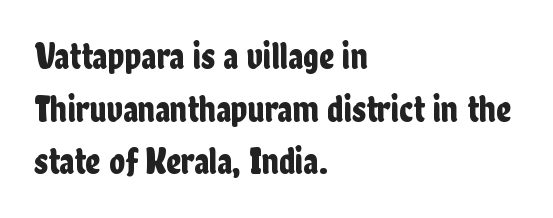
Q: Is the text italic (slanted)? A: No, it is upright.
Q: Is the typeface a serif or a sans-serif typeface? A: Sans-serif.
Q: Is the text underlined? A: No.
Q: How is the paragraph aligned? A: Left-aligned.
Q: Is the spacing between letters normal or unusually wide? A: Normal.
Q: Is the spacing between lines tight, normal or loose? A: Normal.
Q: Width (condensed, normal, or wide)? A: Condensed.
Q: Stroke contrast? A: Low.
Q: x-height? A: Medium.
Q: Monospaced? A: No.
